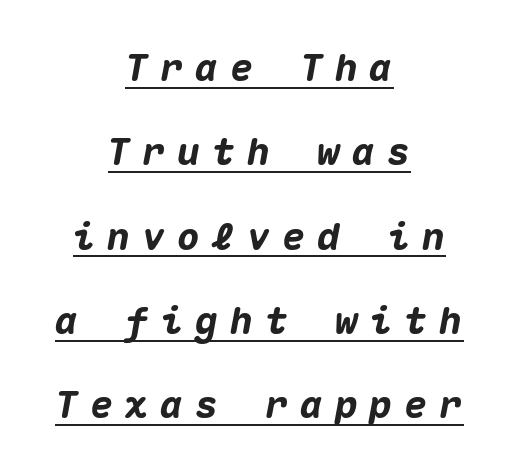
Q: Is the text bold? A: Yes.
Q: Is the text italic (slanted)? A: Yes, it leans right by about 10 degrees.
Q: Is the text underlined? A: Yes.
Q: How is the paragraph aligned? A: Centered.
Q: Is the spacing between letters normal or unusually wide? A: Unusually wide.
Q: Is the spacing between lines tight, normal or loose? A: Loose.
Q: Width (condensed, normal, or wide)? A: Normal.
Q: Stroke contrast? A: Medium.
Q: x-height? A: Medium.
Q: Monospaced? A: Yes.
